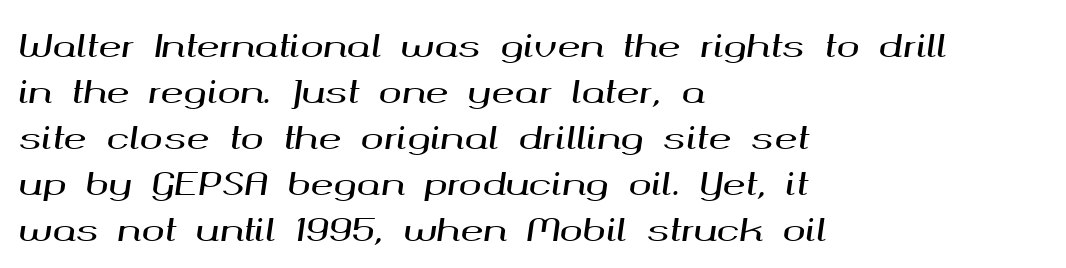
This sample uses an oblique cut, with every glyph tilted off the vertical. Each letter keeps its own natural width here, so spacing adapts to shape. There is no visible air inserted between adjacent glyphs. The zone under the glyphs is completely vacant.
